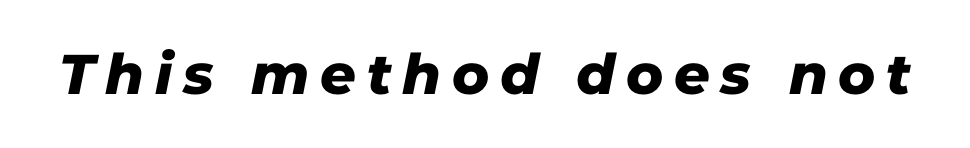
{"serif": "no", "width": "normal", "stroke_contrast": "low", "x_height": "medium", "monospaced": "no", "underline": "no", "glyph_px": 56}
